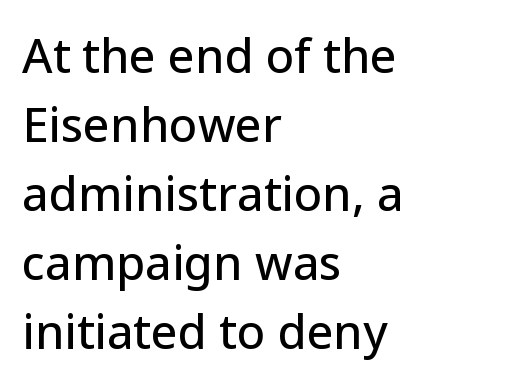
Q: Is the text italic (slanted)? A: No, it is upright.
Q: Is the typeface a serif or a sans-serif typeface? A: Sans-serif.
Q: Is the text underlined? A: No.
Q: How is the paragraph aligned? A: Left-aligned.
Q: Is the spacing between letters normal or unusually wide? A: Normal.
Q: Is the spacing between lines tight, normal or loose? A: Normal.
Q: Width (condensed, normal, or wide)? A: Normal.
Q: Stroke contrast? A: Low.
Q: x-height? A: Medium.
Q: Monospaced? A: No.
